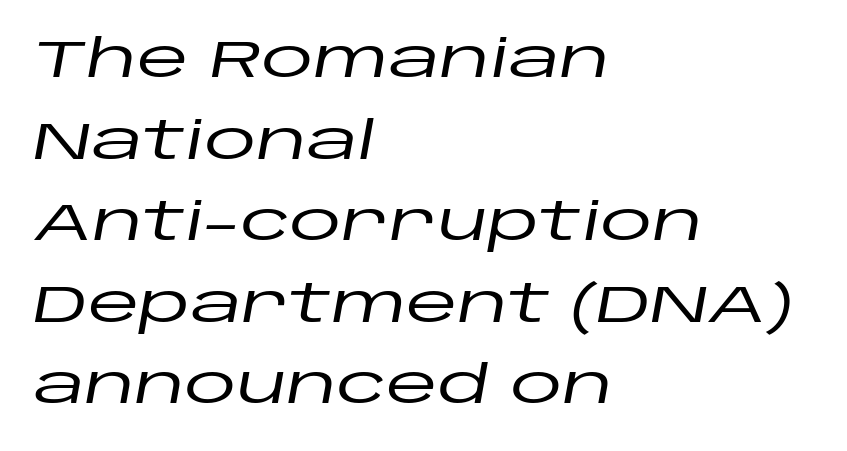
The image shows 53 px wide type, italic (leaning right); set left-aligned, normal line spacing (1.54x), normal letter spacing, not underlined; low stroke contrast and a large x-height.
